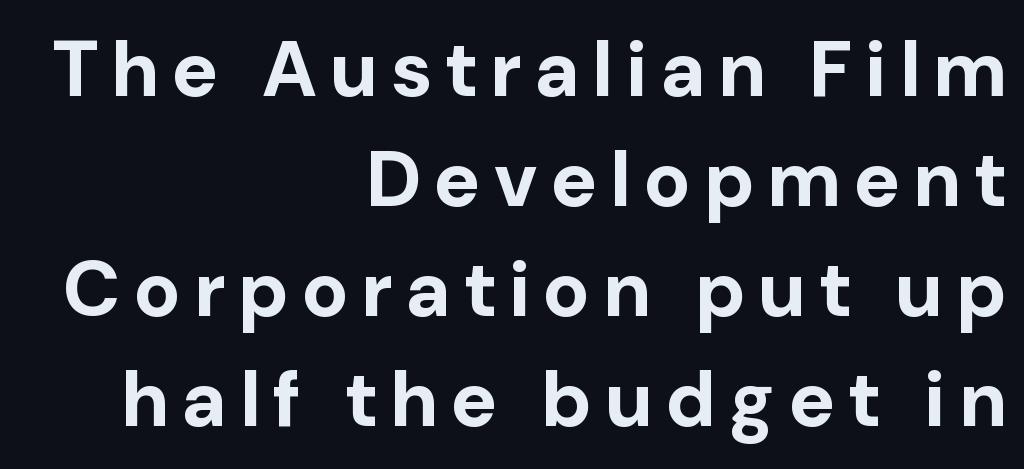
Q: Is the text bold? A: Yes.
Q: Is the text italic (slanted)? A: No, it is upright.
Q: Is the typeface a serif or a sans-serif typeface? A: Sans-serif.
Q: Is the text underlined? A: No.
Q: How is the paragraph aligned? A: Right-aligned.
Q: Is the spacing between lines tight, normal or loose? A: Normal.
Q: Width (condensed, normal, or wide)? A: Normal.
Q: Stroke contrast? A: Low.
Q: x-height? A: Medium.
Q: Monospaced? A: No.
